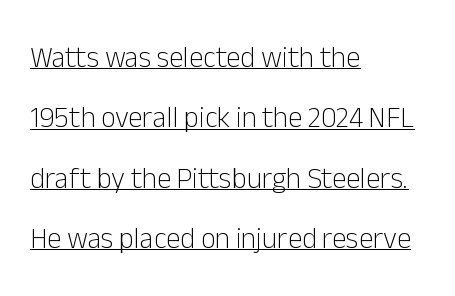
The image shows 29 px light sans-serif type, upright; set left-aligned, loose line spacing (2.08x), normal letter spacing, underlined; low stroke contrast and a medium x-height.
